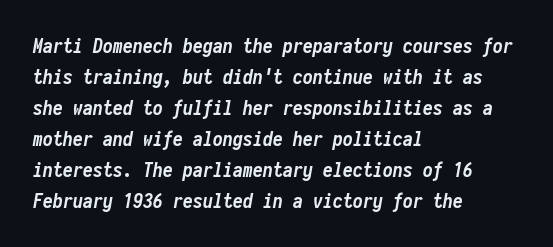
Q: Is the text bold? A: Yes.
Q: Is the text italic (slanted)? A: Yes, it leans right by about 10 degrees.
Q: Is the text underlined? A: No.
Q: How is the paragraph aligned? A: Left-aligned.
Q: Is the spacing between letters normal or unusually wide? A: Normal.
Q: Is the spacing between lines tight, normal or loose? A: Normal.
